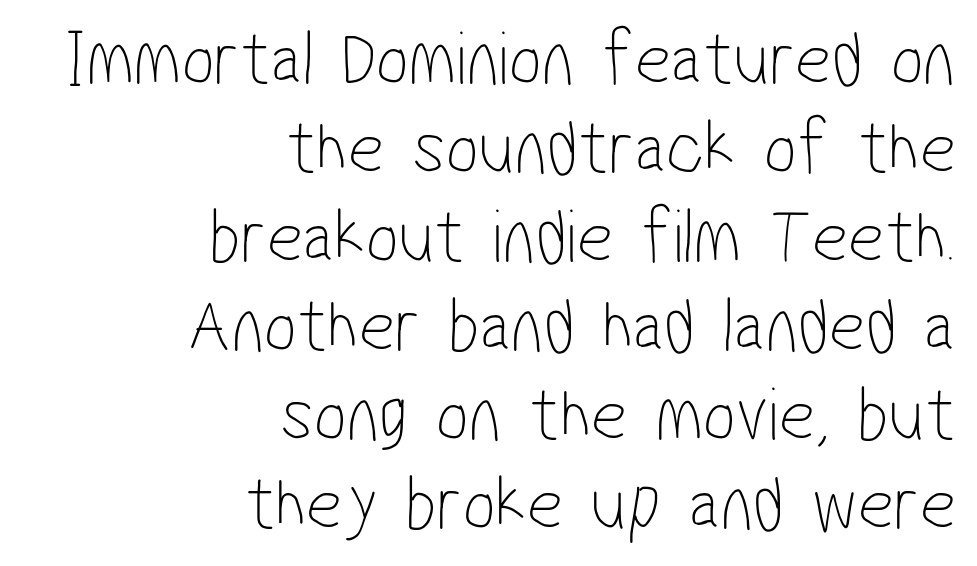
Look at the bottom of the vertical strokes: they stop flat, with no serifs. Reading down the block, your eye finds every line finishing at a fixed right position. In terms of leading, this rendering errs on the cramped side. Observe the ordinary spacing: letters are neighbours, not strangers. You could not count columns in this text — the font is proportionally spaced.
